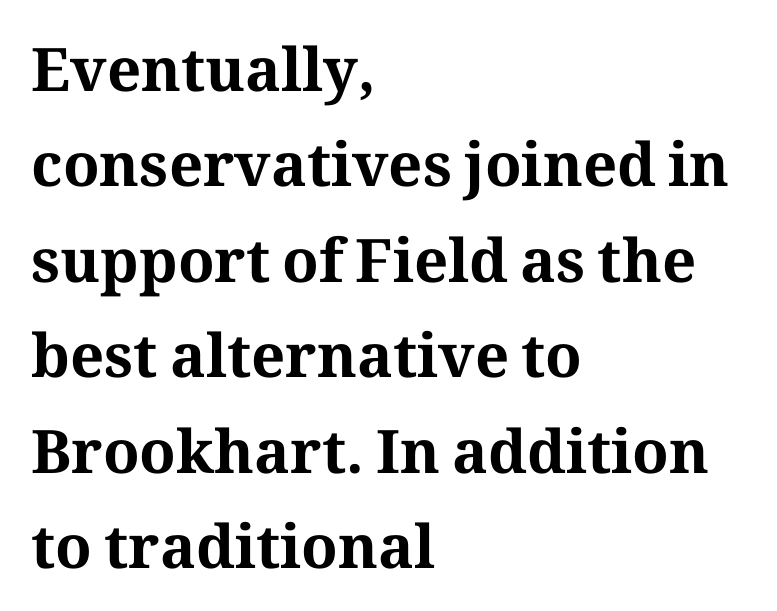
The image shows 60 px bold serif type, upright; set left-aligned, normal line spacing (1.59x), normal letter spacing, not underlined; medium stroke contrast and a medium x-height.
